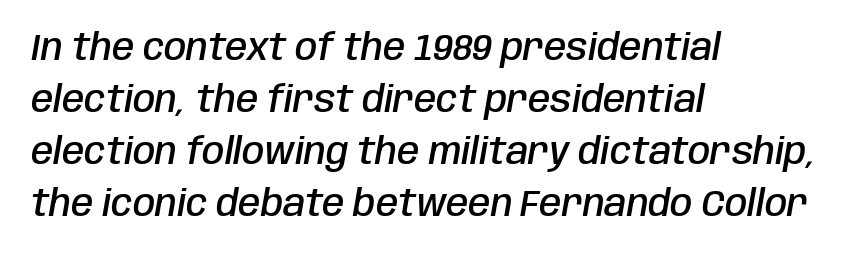
The image shows 36 px semibold, condensed type, italic (leaning right); set left-aligned, normal line spacing (1.44x), normal letter spacing, not underlined; low stroke contrast and a large x-height.
